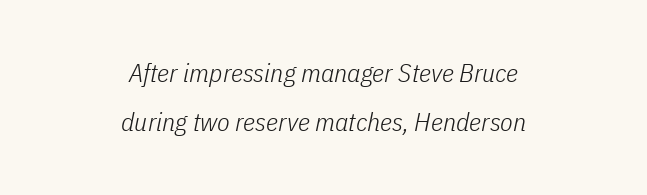
{"italic": "yes", "lean": "right", "slant_degrees": 11, "bold": "no", "underline": "no", "align": "center", "line_spacing": "loose", "line_spacing_ratio": 1.9, "letter_spacing": "normal", "letter_spacing_em": 0.0, "glyph_px": 26}
